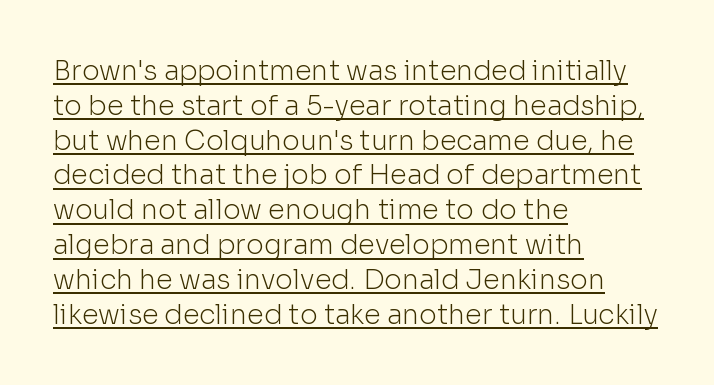
Q: Is the text bold? A: No.
Q: Is the text italic (slanted)? A: No, it is upright.
Q: Is the text underlined? A: Yes.
Q: How is the paragraph aligned? A: Left-aligned.
Q: Is the spacing between letters normal or unusually wide? A: Normal.
Q: Is the spacing between lines tight, normal or loose? A: Normal.
